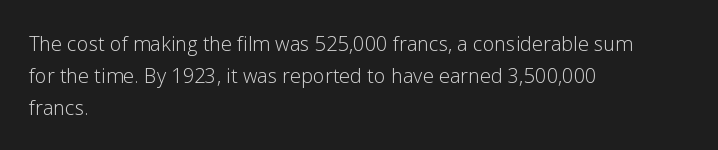
This is not heavy type; no bold has been used. Tracking here is standard; glyphs follow each other at the usual distance. Horizontal bands of white between lines are of average thickness. Underlining? Definitely not there. A student would call this left alignment; a typographer would say flush left, rag right.
